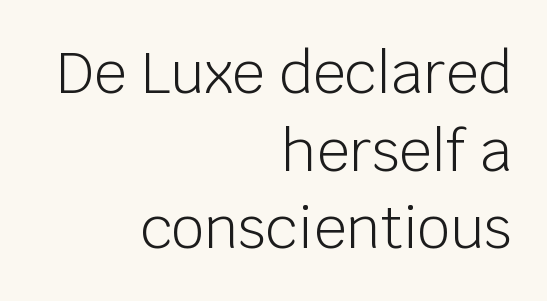
{"serif": "no", "italic": "no", "bold": "no", "weight": "light", "width": "normal", "stroke_contrast": "low", "x_height": "large", "monospaced": "no", "underline": "no", "align": "right", "line_spacing": "normal", "line_spacing_ratio": 1.36, "letter_spacing": "normal", "letter_spacing_em": 0.0, "glyph_px": 57}
